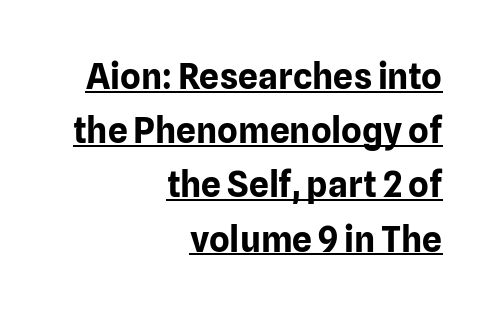
{"serif": "no", "italic": "no", "bold": "yes", "weight": "bold", "width": "normal", "stroke_contrast": "low", "x_height": "medium", "monospaced": "no", "underline": "yes", "align": "right", "line_spacing": "normal", "line_spacing_ratio": 1.55, "letter_spacing": "normal", "letter_spacing_em": 0.0, "glyph_px": 35}
